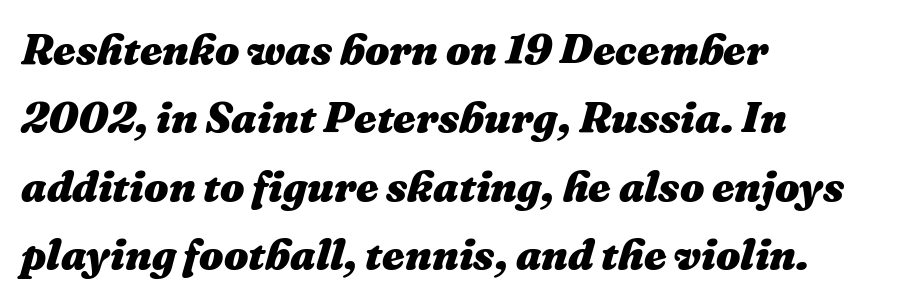
The image shows 43 px heavy type, italic (leaning right); set left-aligned, normal line spacing (1.59x), normal letter spacing, not underlined; medium stroke contrast and a medium x-height.
